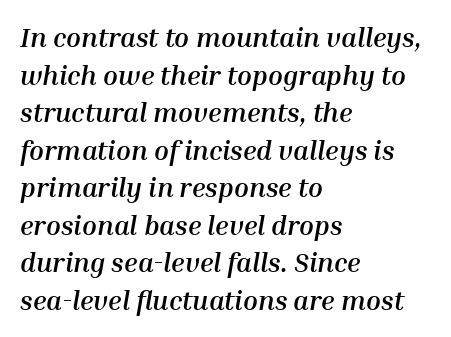
Rendered with sloped, italic letterforms. On the weight axis this lands at bold, roughly 700. The rag falls on the right side of this text block. Students, observe: this is what conventionally led text looks like. How are the letters spaced? Ordinarily, with no added tracking. The passage shown is not underscored anywhere.
